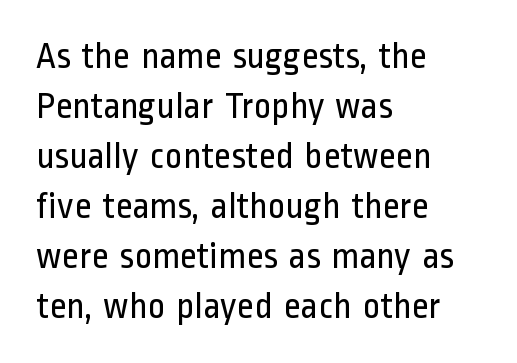
The image shows 37 px regular-weight, condensed sans-serif type, upright; set left-aligned, normal line spacing (1.35x), normal letter spacing, not underlined; low stroke contrast and a medium x-height.
